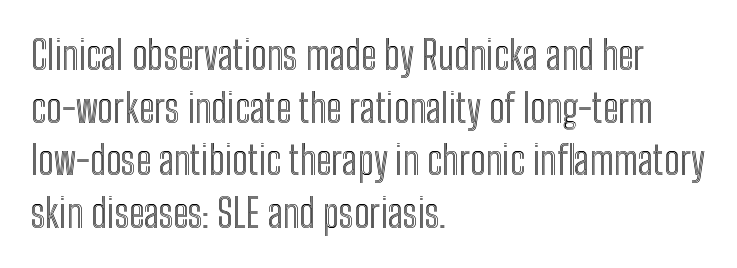
A typesetter would call this proportional, since set widths differ per character. Reading down the block, your eye returns to a fixed left position each line. Honestly, the letter spacing is just normal — you wouldn't notice it. The lettering holds an erect, upright posture throughout. Line spacing here is normal. Unmarked baselines from the first word to the last.
